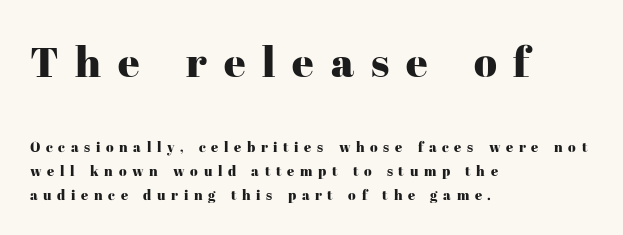
{"serif": "yes", "italic": "no", "width": "normal", "stroke_contrast": "high", "x_height": "medium", "monospaced": "no", "underline": "no", "align": "left", "line_spacing_ratio": 1.72, "letter_spacing": "wide", "letter_spacing_em": 0.4, "larger_block": "first", "size_ratio": 3.0, "glyph_px": 42}
